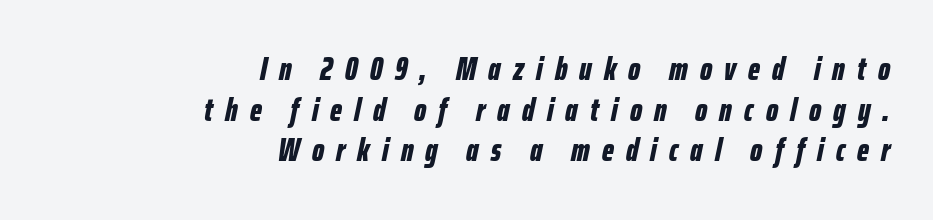
{"italic": "yes", "lean": "right", "slant_degrees": 12, "bold": "yes", "weight": "bold", "width": "condensed", "stroke_contrast": "low", "x_height": "medium", "monospaced": "no", "underline": "no", "align": "right", "line_spacing": "normal", "line_spacing_ratio": 1.27, "letter_spacing": "wide", "letter_spacing_em": 0.38, "glyph_px": 32}
